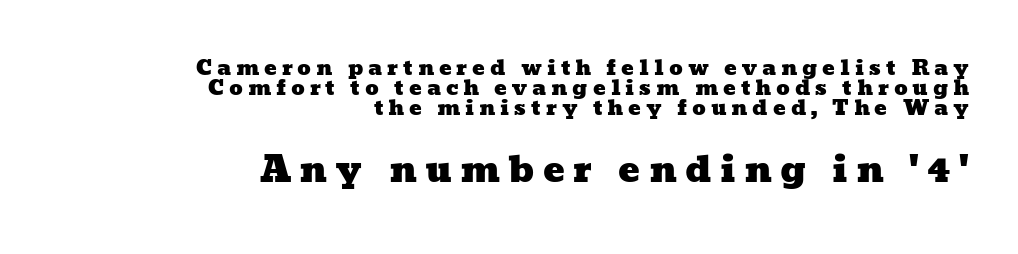
Q: Is the text underlined? A: No.
Q: How is the paragraph aligned? A: Right-aligned.
Q: Is the spacing between letters normal or unusually wide? A: Unusually wide.
Q: Is the spacing between lines tight, normal or loose? A: Tight.
Q: Which block of text is set in a larger size, the first (top) or the second (bottom)? A: The second (bottom) one.
Q: Width (condensed, normal, or wide)? A: Wide.
Q: Stroke contrast? A: Low.
Q: x-height? A: Medium.
Q: Monospaced? A: No.
